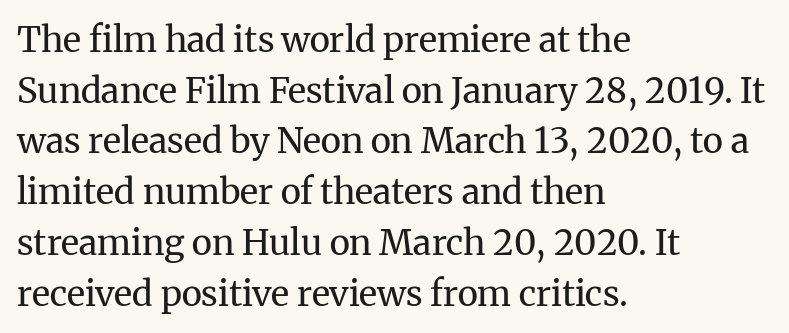
{"serif": "yes", "italic": "no", "bold": "no", "weight": "regular", "width": "normal", "stroke_contrast": "medium", "x_height": "medium", "monospaced": "no", "underline": "no", "align": "left", "line_spacing": "normal", "line_spacing_ratio": 1.45, "letter_spacing": "normal", "letter_spacing_em": 0.0, "glyph_px": 35}
